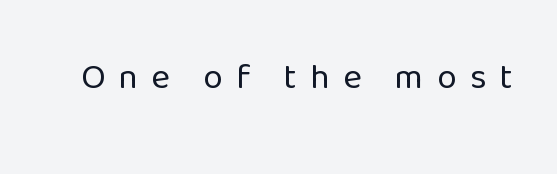
The image shows 36 px regular-weight sans-serif type, upright; set unusually wide letter spacing (+0.36 em), not underlined; low stroke contrast and a medium x-height.
